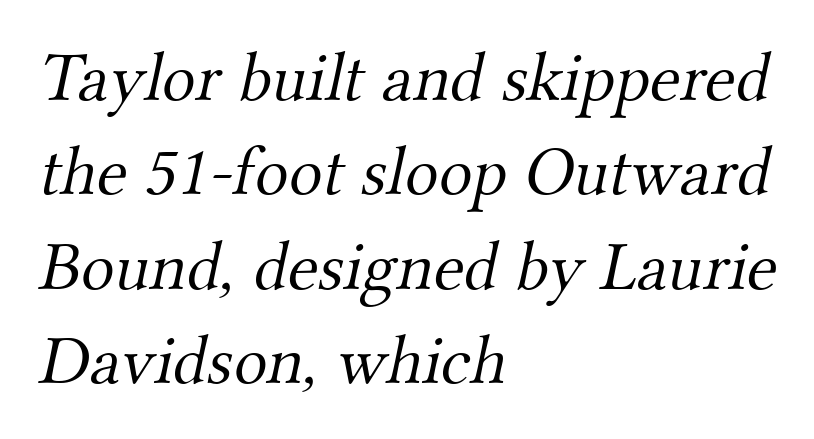
Q: Is the text bold? A: No.
Q: Is the typeface a serif or a sans-serif typeface? A: Serif.
Q: Is the text underlined? A: No.
Q: How is the paragraph aligned? A: Left-aligned.
Q: Is the spacing between letters normal or unusually wide? A: Normal.
Q: Is the spacing between lines tight, normal or loose? A: Normal.
Q: Width (condensed, normal, or wide)? A: Normal.
Q: Stroke contrast? A: Medium.
Q: x-height? A: Small.
Q: Monospaced? A: No.
